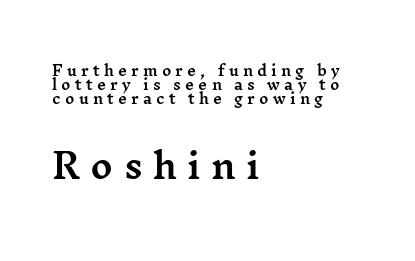
The image shows 34 px wide serif type, upright; set left-aligned, tight line spacing (0.99x), unusually wide letter spacing (+0.3 em), not underlined; the second (bottom) block is 2.43x larger; medium stroke contrast and a medium x-height.
